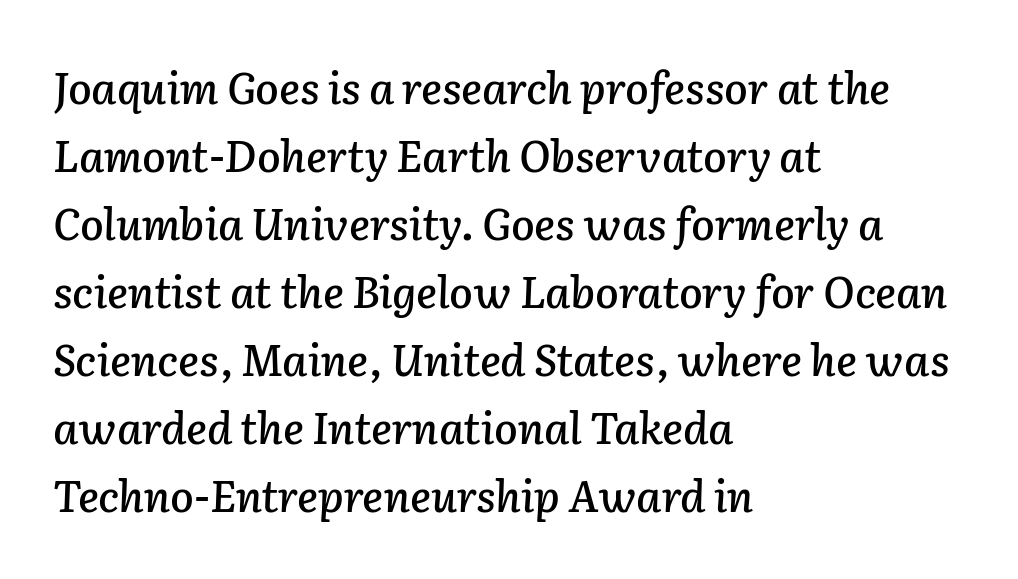
{"italic": "yes", "lean": "right", "slant_degrees": 2, "width": "normal", "stroke_contrast": "low", "x_height": "medium", "monospaced": "no", "underline": "no", "align": "left", "line_spacing": "normal", "line_spacing_ratio": 1.58, "letter_spacing": "normal", "letter_spacing_em": 0.0, "glyph_px": 43}
